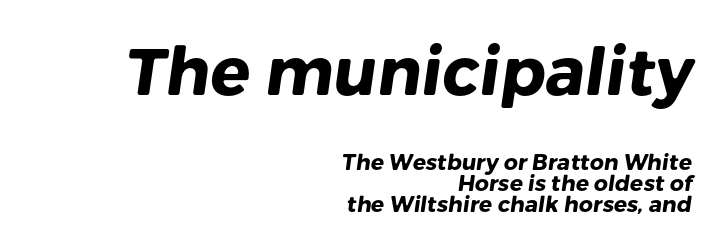
Q: Is the text bold? A: Yes.
Q: Is the typeface a serif or a sans-serif typeface? A: Sans-serif.
Q: Is the text underlined? A: No.
Q: How is the paragraph aligned? A: Right-aligned.
Q: Is the spacing between letters normal or unusually wide? A: Normal.
Q: Is the spacing between lines tight, normal or loose? A: Tight.
Q: Which block of text is set in a larger size, the first (top) or the second (bottom)? A: The first (top) one.
Q: Width (condensed, normal, or wide)? A: Normal.
Q: Stroke contrast? A: Low.
Q: x-height? A: Medium.
Q: Monospaced? A: No.
